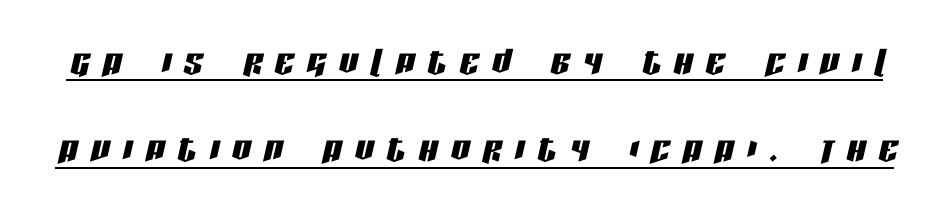
The image shows 47 px condensed type, italic (leaning right); set line spacing 1.86x, unusually wide letter spacing (+0.28 em), underlined; low stroke contrast and a large x-height.
